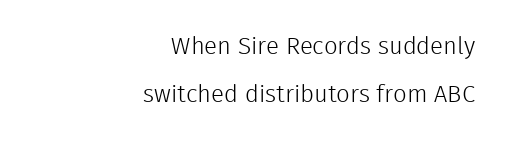
{"italic": "no", "bold": "no", "underline": "no", "align": "right", "line_spacing": "loose", "line_spacing_ratio": 2.02, "letter_spacing": "normal", "letter_spacing_em": 0.0, "glyph_px": 24}
